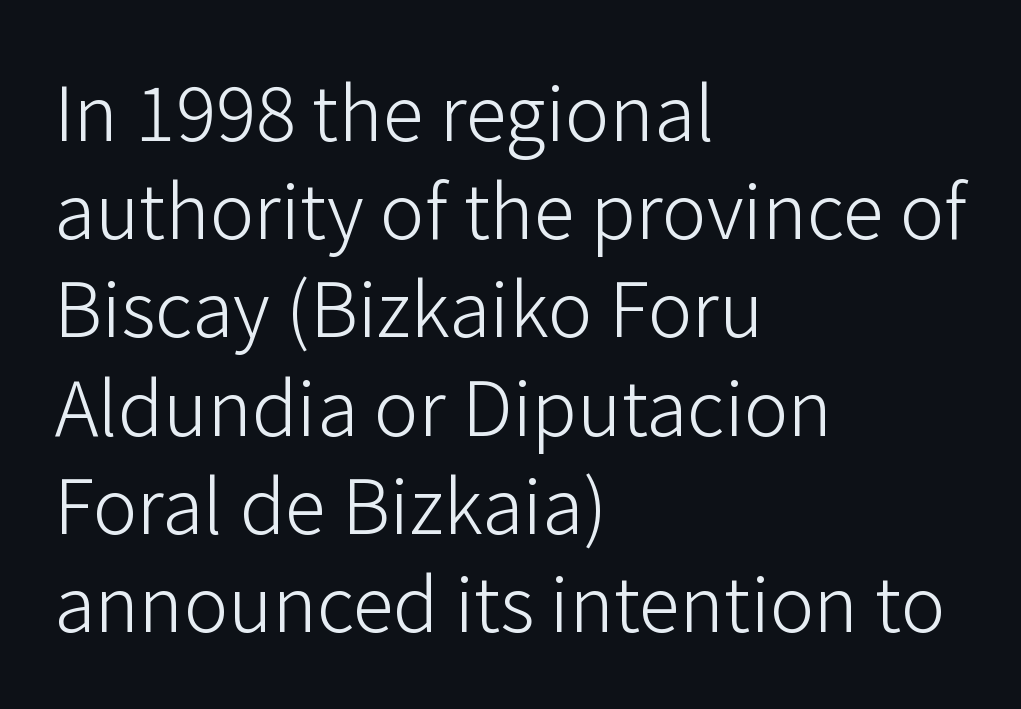
{"serif": "no", "italic": "no", "bold": "no", "weight": "light", "width": "normal", "stroke_contrast": "low", "x_height": "medium", "monospaced": "no", "underline": "no", "align": "left", "line_spacing": "normal", "line_spacing_ratio": 1.31, "letter_spacing": "normal", "letter_spacing_em": 0.0, "glyph_px": 75}
